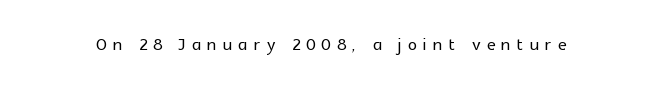
Q: Is the text italic (slanted)? A: No, it is upright.
Q: Is the text underlined? A: No.
Q: Is the spacing between letters normal or unusually wide? A: Unusually wide.
